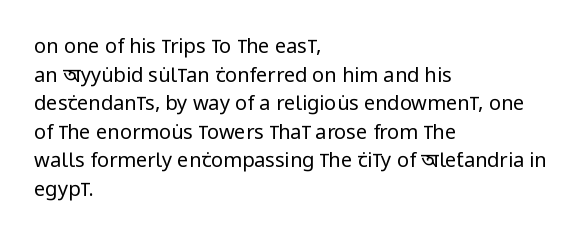
{"italic": "no", "bold": "no", "underline": "no", "align": "left", "line_spacing": "normal", "line_spacing_ratio": 1.43, "letter_spacing": "normal", "letter_spacing_em": 0.0, "glyph_px": 20}
